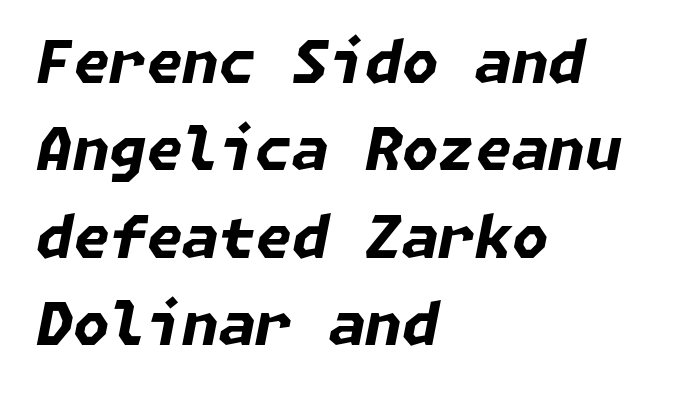
The compositor pushed each line to the left boundary. This sample keeps an unexceptional amount of space between lines. Each row of text sits above clean, open space. The line texture is even and compact thanks to regular tracking. Italic? Definitely — the glyphs are oblique.
